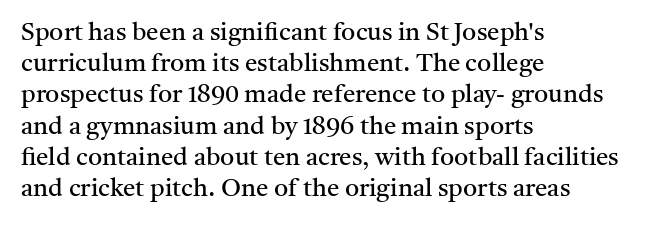
Spacing between characters is what you'd get straight out of the box. Ordinary non-slanted type is in use. The compositor pushed each line to the left boundary. Rows of type keep a routine distance in the vertical direction.
